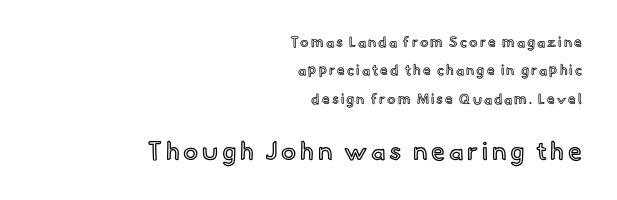
Q: Is the text italic (slanted)? A: No, it is upright.
Q: Is the text underlined? A: No.
Q: How is the paragraph aligned? A: Right-aligned.
Q: Is the spacing between lines tight, normal or loose? A: Loose.
Q: Which block of text is set in a larger size, the first (top) or the second (bottom)? A: The second (bottom) one.
